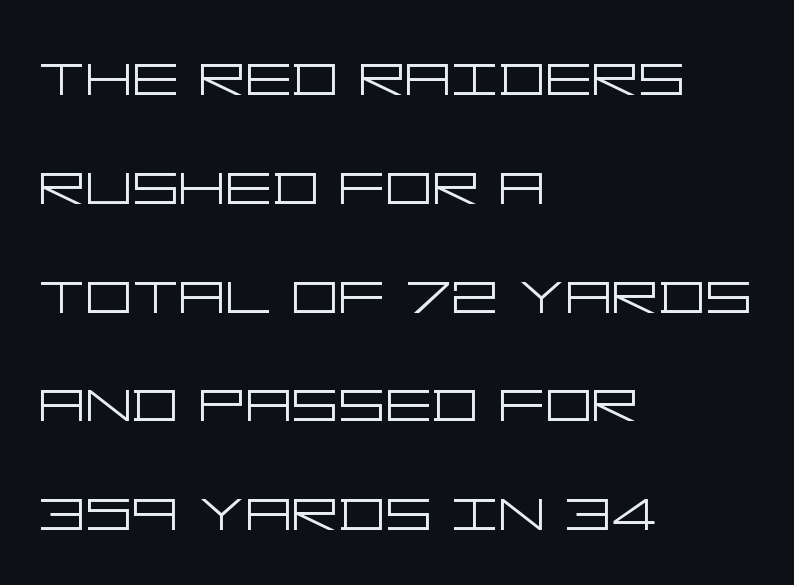
The font is comparable to plain body text, perhaps lighter. One glance says typical: line gaps are just what's usual. The rag falls on the right side of this text block. The horizontal fit of the characters is conventional and even.
